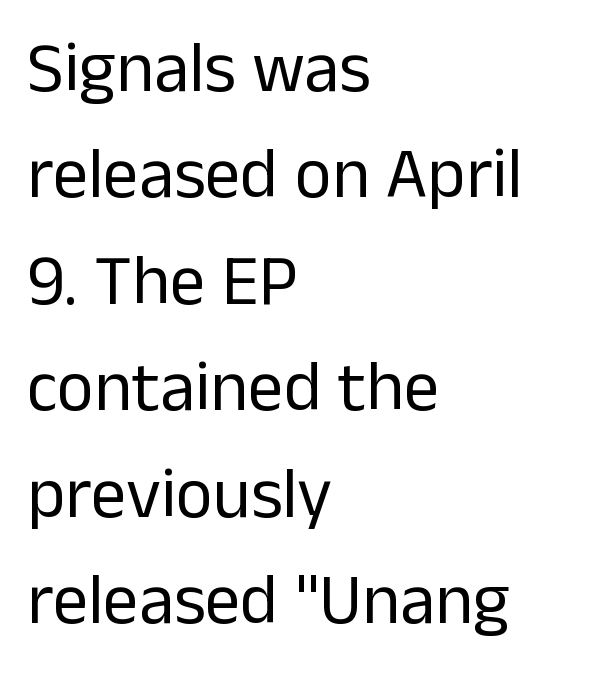
Q: Is the text bold? A: No.
Q: Is the text italic (slanted)? A: No, it is upright.
Q: Is the typeface a serif or a sans-serif typeface? A: Sans-serif.
Q: Is the text underlined? A: No.
Q: How is the paragraph aligned? A: Left-aligned.
Q: Is the spacing between letters normal or unusually wide? A: Normal.
Q: Is the spacing between lines tight, normal or loose? A: Normal.
Q: Width (condensed, normal, or wide)? A: Normal.
Q: Stroke contrast? A: Low.
Q: x-height? A: Medium.
Q: Monospaced? A: No.
